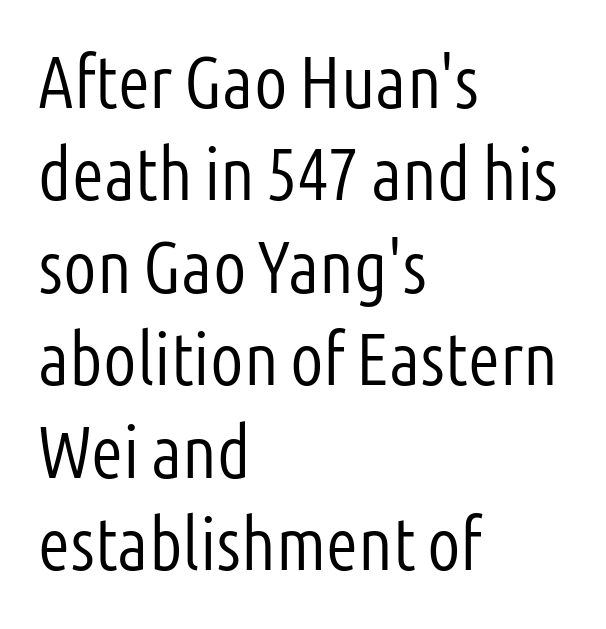
{"serif": "no", "italic": "no", "bold": "no", "weight": "light", "width": "condensed", "stroke_contrast": "low", "x_height": "medium", "monospaced": "no", "underline": "no", "align": "left", "line_spacing": "normal", "line_spacing_ratio": 1.25, "letter_spacing": "normal", "letter_spacing_em": 0.0, "glyph_px": 74}
